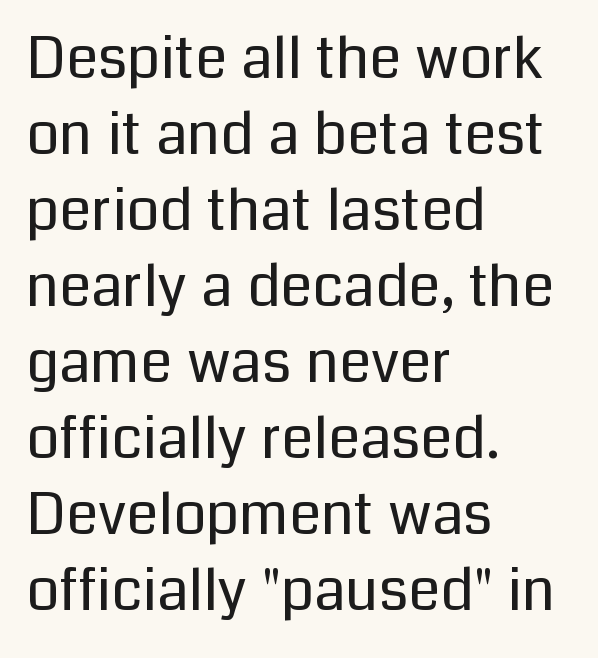
The image shows 58 px regular-weight sans-serif type, upright; set left-aligned, normal line spacing (1.31x), normal letter spacing, not underlined; low stroke contrast and a medium x-height.
